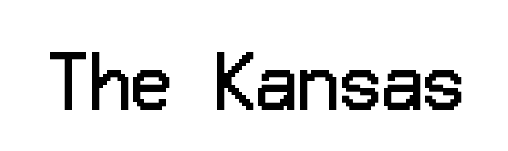
The image shows 69 px regular-weight sans-serif type, upright; set normal letter spacing, not underlined; low stroke contrast and a medium x-height.
